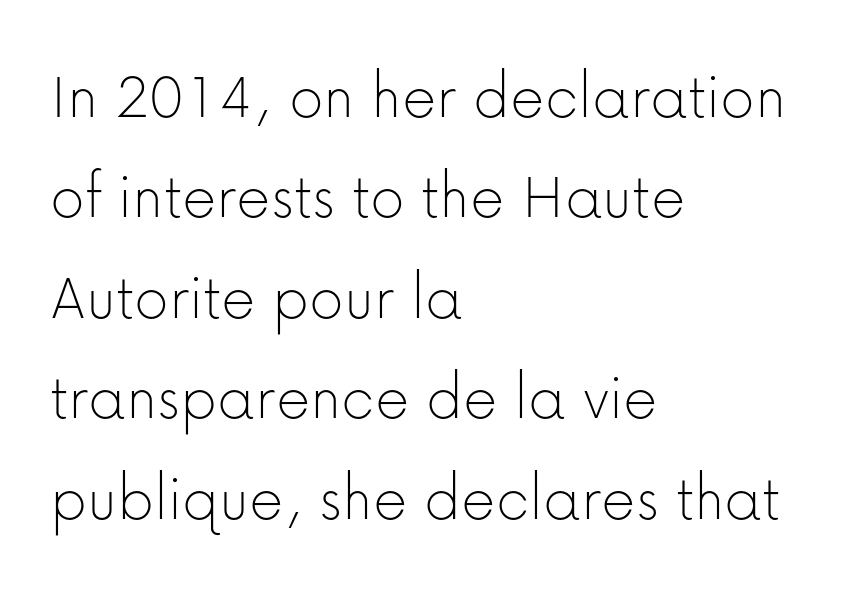
Q: Is the text bold? A: No.
Q: Is the text italic (slanted)? A: No, it is upright.
Q: Is the typeface a serif or a sans-serif typeface? A: Sans-serif.
Q: Is the text underlined? A: No.
Q: How is the paragraph aligned? A: Left-aligned.
Q: Is the spacing between letters normal or unusually wide? A: Normal.
Q: Is the spacing between lines tight, normal or loose? A: Normal.
Q: Width (condensed, normal, or wide)? A: Normal.
Q: Stroke contrast? A: Low.
Q: x-height? A: Medium.
Q: Monospaced? A: No.
